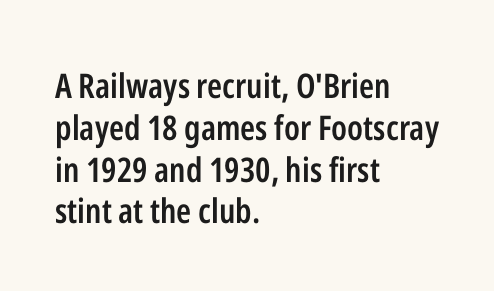
Q: Is the text bold? A: Semi-bold.
Q: Is the text italic (slanted)? A: No, it is upright.
Q: Is the typeface a serif or a sans-serif typeface? A: Sans-serif.
Q: Is the text underlined? A: No.
Q: How is the paragraph aligned? A: Left-aligned.
Q: Is the spacing between letters normal or unusually wide? A: Normal.
Q: Width (condensed, normal, or wide)? A: Condensed.
Q: Stroke contrast? A: Low.
Q: x-height? A: Medium.
Q: Monospaced? A: No.
